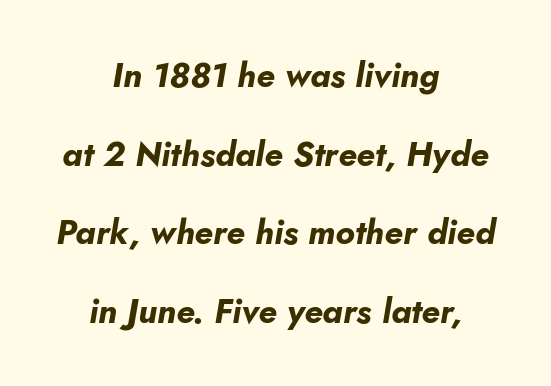
{"italic": "yes", "lean": "right", "slant_degrees": 10, "bold": "yes", "weight": "bold", "width": "normal", "stroke_contrast": "low", "x_height": "small", "monospaced": "no", "underline": "no", "align": "center", "line_spacing": "loose", "line_spacing_ratio": 2.31, "letter_spacing": "normal", "letter_spacing_em": 0.0, "glyph_px": 34}
